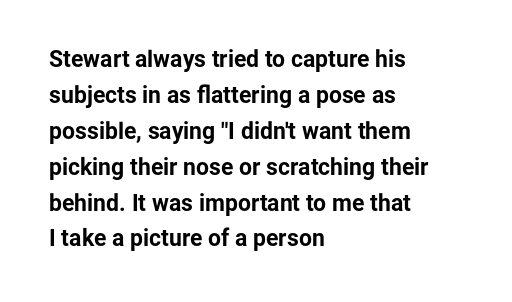
The image shows 23 px bold type, upright; set left-aligned, normal line spacing (1.56x), normal letter spacing, not underlined.
